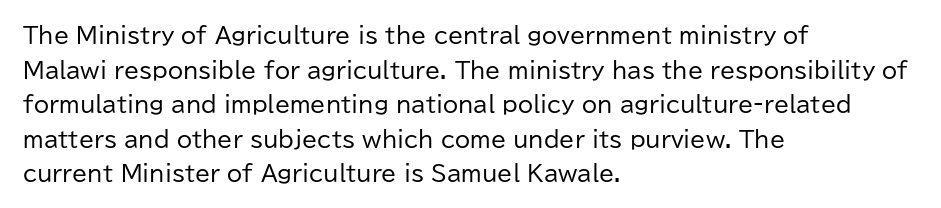
Which margin do the lines hug? The left one — the right edge is uneven. This is roman type, the default non-slanted kind. Summary of vertical rhythm: regular, with standard interline spacing. These glyphs show unthickened strokes, regular width or finer. The rendering keeps characters at their native spacing. The gap between lines stays unmarked.
